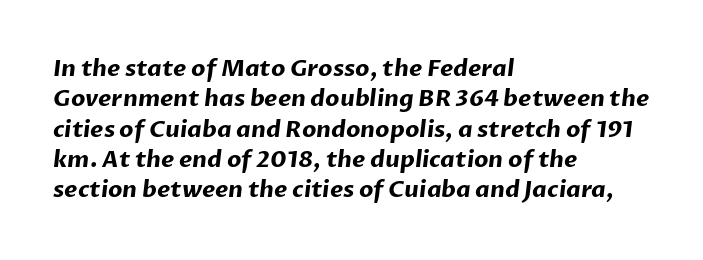
Strong, thick strokes mark this as bold type. Unmarked baselines from the first word to the last. A typesetter would call this zero additional tracking. The line-height multiplier appears to be the usual default. These lines stack with their left ends in a neat column.
